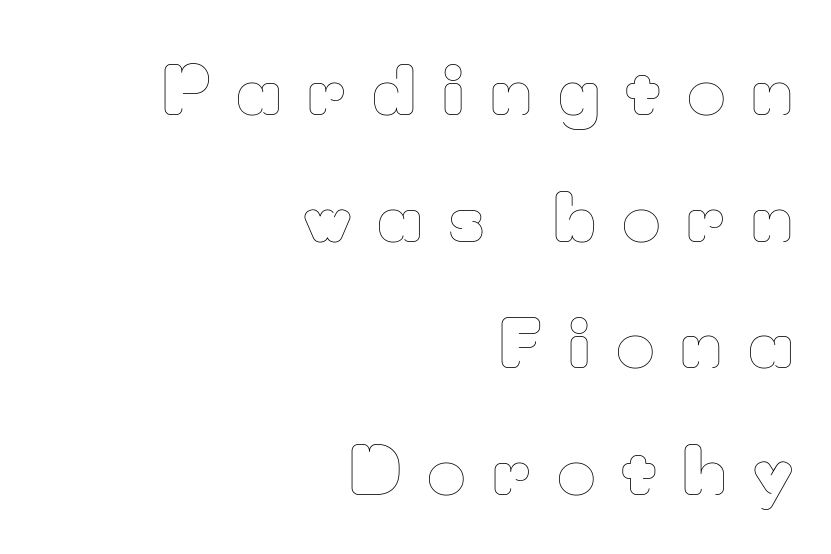
Q: Is the text bold? A: No.
Q: Is the text italic (slanted)? A: No, it is upright.
Q: Is the text underlined? A: No.
Q: How is the paragraph aligned? A: Right-aligned.
Q: Is the spacing between letters normal or unusually wide? A: Unusually wide.
Q: Is the spacing between lines tight, normal or loose? A: Loose.
Q: Width (condensed, normal, or wide)? A: Normal.
Q: Stroke contrast? A: Low.
Q: x-height? A: Small.
Q: Monospaced? A: No.
